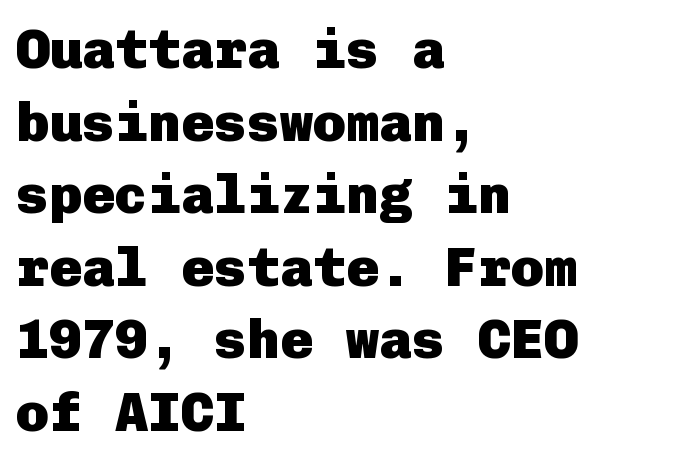
Q: Is the text bold? A: Yes.
Q: Is the text italic (slanted)? A: No, it is upright.
Q: Is the typeface a serif or a sans-serif typeface? A: Sans-serif.
Q: Is the text underlined? A: No.
Q: How is the paragraph aligned? A: Left-aligned.
Q: Is the spacing between letters normal or unusually wide? A: Normal.
Q: Is the spacing between lines tight, normal or loose? A: Normal.
Q: Width (condensed, normal, or wide)? A: Normal.
Q: Stroke contrast? A: Low.
Q: x-height? A: Medium.
